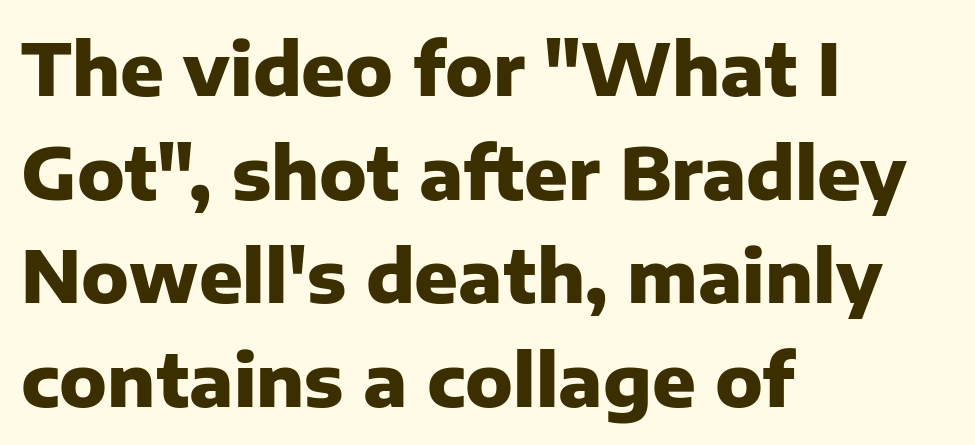
{"serif": "no", "italic": "no", "bold": "yes", "weight": "heavy", "width": "normal", "stroke_contrast": "low", "x_height": "medium", "monospaced": "no", "underline": "no", "align": "left", "line_spacing": "normal", "line_spacing_ratio": 1.44, "letter_spacing": "normal", "letter_spacing_em": 0.0, "glyph_px": 72}
